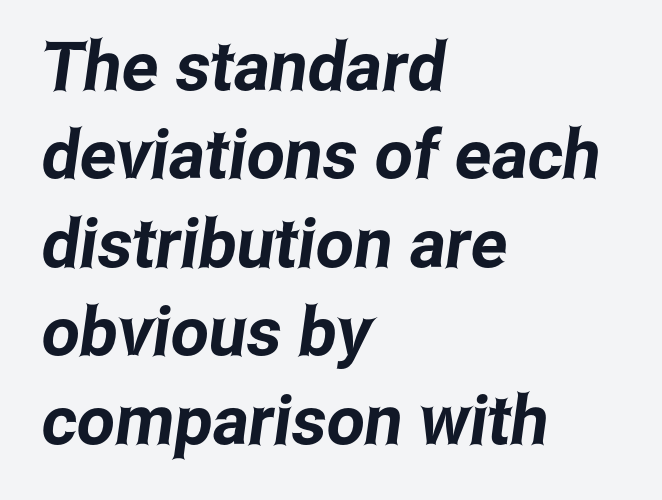
Character widths vary here, with narrow letters taking less room than wide ones. Honestly, the row spacing looks completely unremarkable. These lines keep a tight, regular rhythm from letter to letter. One-word summary of the alignment: left.
